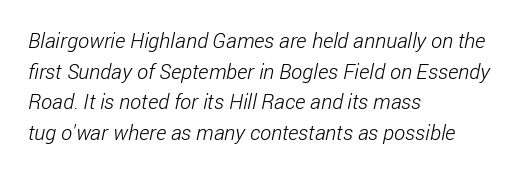
Q: Is the text bold? A: No.
Q: Is the text underlined? A: No.
Q: How is the paragraph aligned? A: Left-aligned.
Q: Is the spacing between letters normal or unusually wide? A: Normal.
Q: Is the spacing between lines tight, normal or loose? A: Normal.
